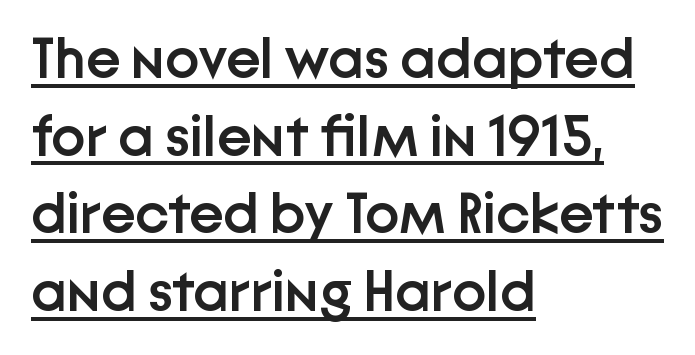
The image shows 58 px semibold sans-serif type, upright; set left-aligned, normal line spacing (1.34x), normal letter spacing, underlined; low stroke contrast and a medium x-height.
